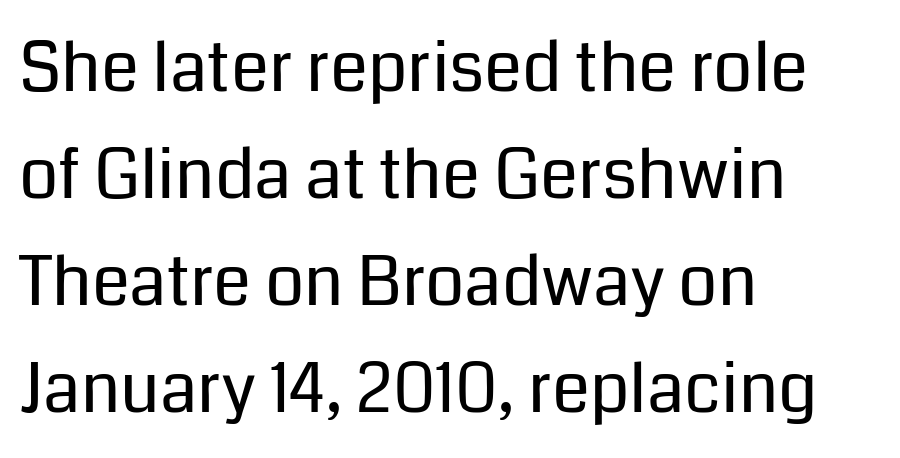
{"serif": "no", "italic": "no", "bold": "no", "weight": "regular", "width": "normal", "stroke_contrast": "low", "x_height": "medium", "monospaced": "no", "underline": "no", "align": "left", "line_spacing": "normal", "line_spacing_ratio": 1.55, "letter_spacing": "normal", "letter_spacing_em": 0.0, "glyph_px": 69}
